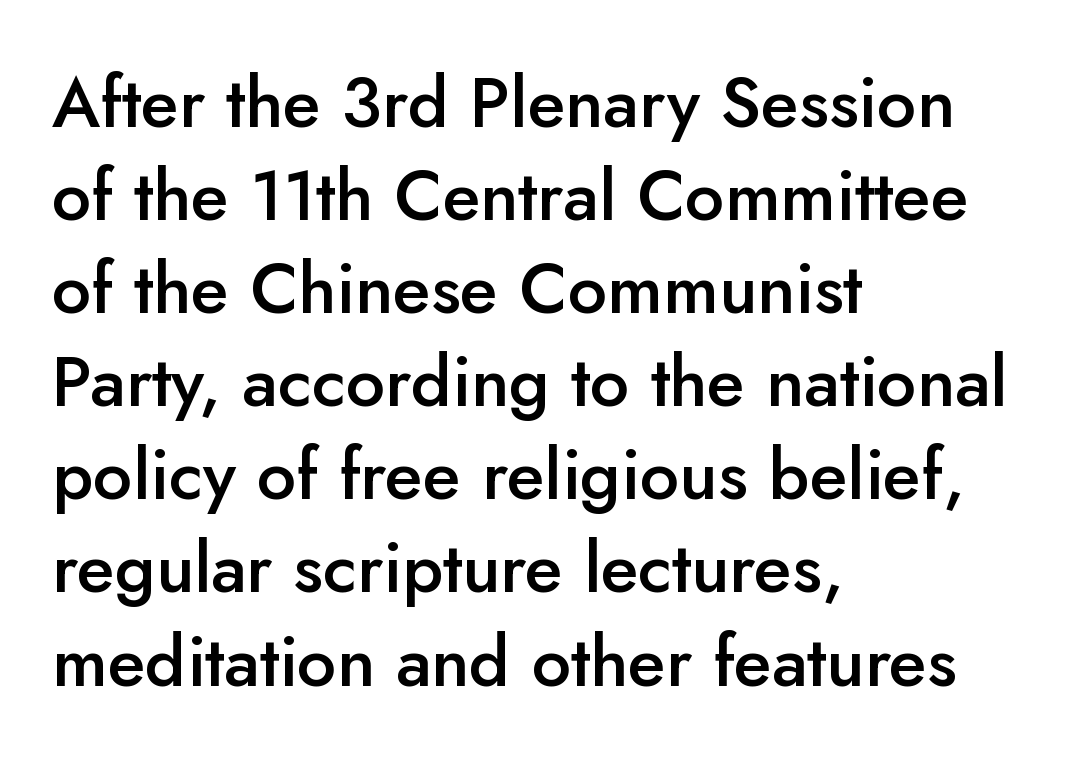
{"serif": "no", "italic": "no", "bold": "semi", "weight": "semibold", "width": "normal", "stroke_contrast": "low", "x_height": "small", "monospaced": "no", "underline": "no", "align": "left", "line_spacing": "normal", "line_spacing_ratio": 1.33, "letter_spacing": "normal", "letter_spacing_em": 0.0, "glyph_px": 70}
